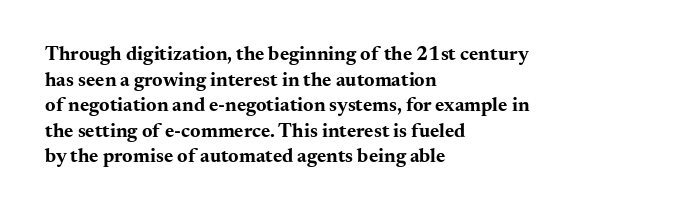
The image shows 20 px bold type, upright; set left-aligned, normal line spacing (1.28x), normal letter spacing, not underlined.
